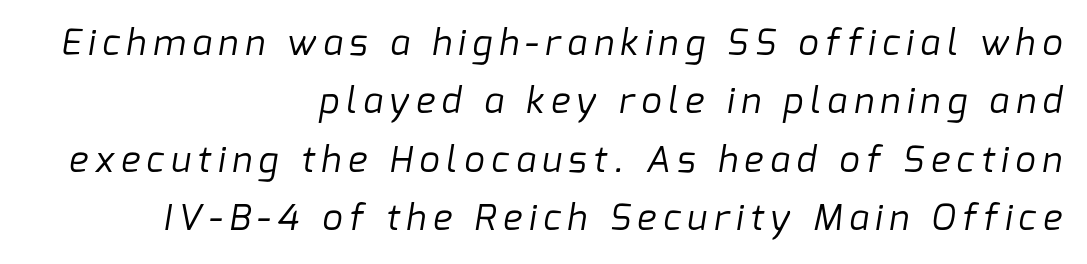
Q: Is the text bold? A: No.
Q: Is the typeface a serif or a sans-serif typeface? A: Sans-serif.
Q: Is the text underlined? A: No.
Q: How is the paragraph aligned? A: Right-aligned.
Q: Is the spacing between lines tight, normal or loose? A: Normal.
Q: Width (condensed, normal, or wide)? A: Normal.
Q: Stroke contrast? A: Low.
Q: x-height? A: Medium.
Q: Monospaced? A: No.
